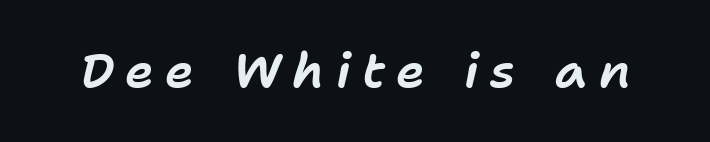
{"italic": "yes", "lean": "right", "slant_degrees": 11, "width": "normal", "stroke_contrast": "low", "x_height": "medium", "monospaced": "no", "underline": "no", "letter_spacing": "wide", "letter_spacing_em": 0.23, "glyph_px": 49}
